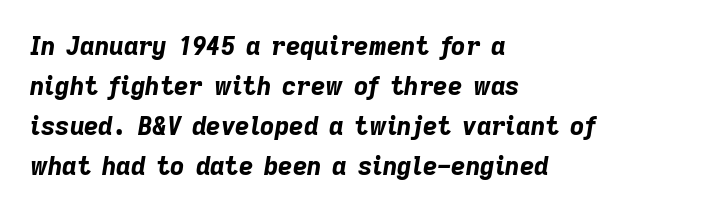
{"italic": "yes", "lean": "right", "slant_degrees": 9, "bold": "yes", "underline": "no", "align": "left", "line_spacing": "normal", "line_spacing_ratio": 1.6, "letter_spacing": "normal", "letter_spacing_em": 0.0, "glyph_px": 25}
